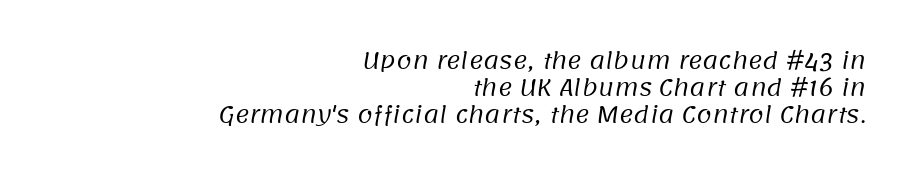
The paragraph has a hard right edge and a soft left edge. Has an underline been added? It has not. This rendering leaves character spacing at its baseline value. Nothing heavy about these letters — not bold at all.
